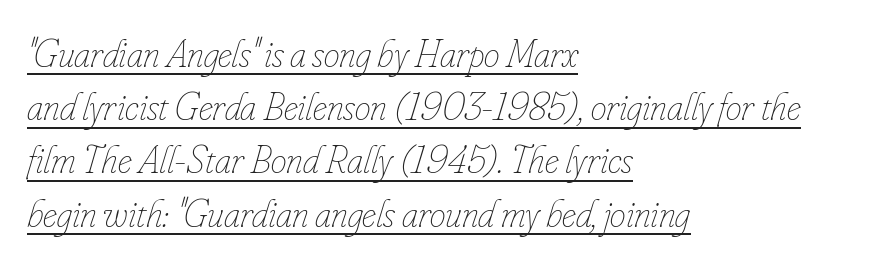
This sample uses plain, unmodified letter spacing. Slant detected: the letters are inclined. Notice how descenders clear the ascenders below comfortably — that's standard leading. The cut favours lightness, reaching ordinary text weight at its darkest. Which margin do the lines hug? The left one — the right edge is uneven.
